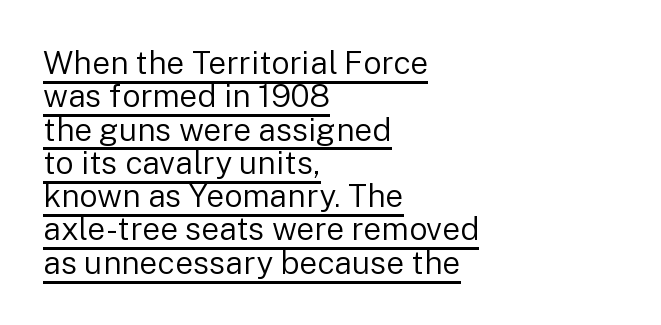
The image shows 32 px regular-weight sans-serif type, upright; set left-aligned, tight line spacing (1.04x), normal letter spacing, underlined; low stroke contrast and a medium x-height.
